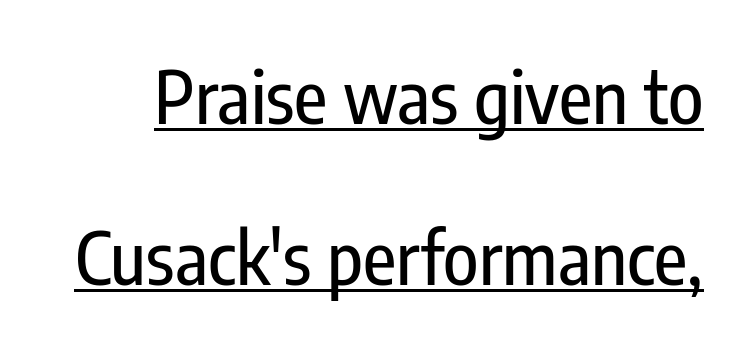
Q: Is the text italic (slanted)? A: No, it is upright.
Q: Is the typeface a serif or a sans-serif typeface? A: Sans-serif.
Q: Is the text underlined? A: Yes.
Q: Is the spacing between letters normal or unusually wide? A: Normal.
Q: Is the spacing between lines tight, normal or loose? A: Loose.
Q: Width (condensed, normal, or wide)? A: Condensed.
Q: Stroke contrast? A: Low.
Q: x-height? A: Medium.
Q: Monospaced? A: No.
